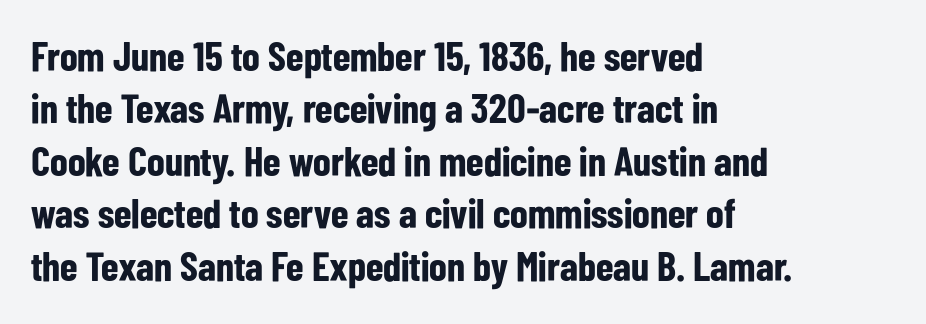
The image shows 41 px bold, condensed sans-serif type, upright; set left-aligned, normal line spacing (1.28x), normal letter spacing, not underlined; low stroke contrast and a medium x-height.
